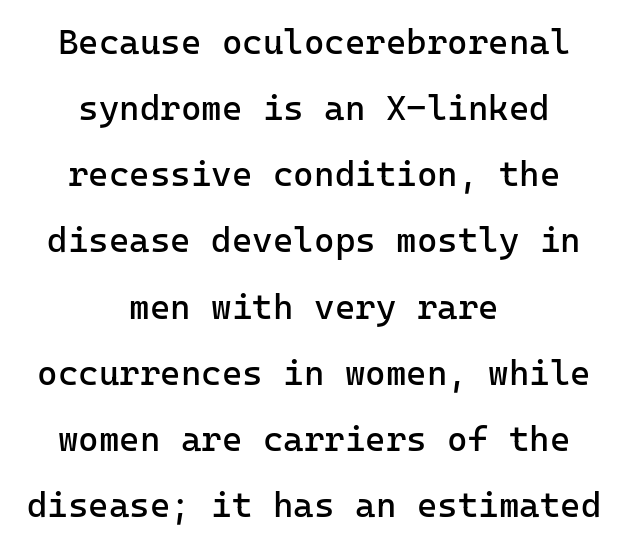
Typographically, this falls in the sans-serif category. You could call the tracking neutral — neither tight nor loose. Check under the words: just untouched page. Does the copy run flush right? No — it is centered line by line. The cut favours lightness, reaching ordinary text weight at its darkest.
